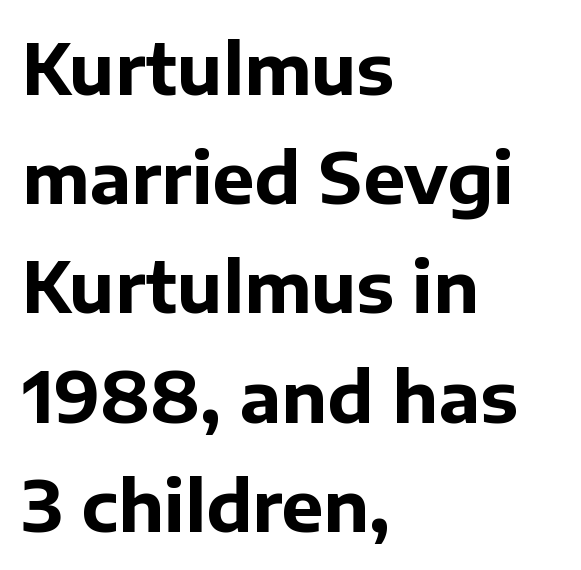
Each letter keeps its own natural width here, so spacing adapts to shape. Which margin do the lines hug? The left one — the right edge is uneven. Between one letter and the next there's only the usual sliver of space. Normally led — the rows are evenly, conventionally spaced. When letters stand straight like this, we call the style roman or upright. Nothing sits at the stroke ends, so this counts as sans-serif.
